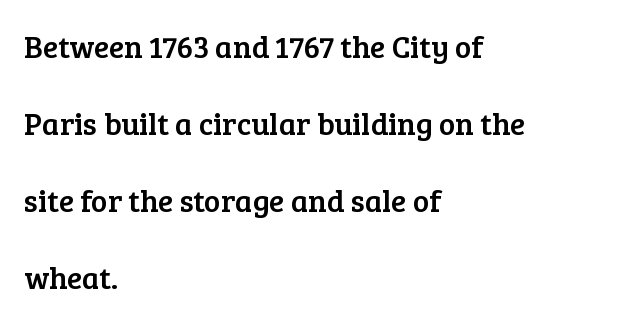
The image shows 31 px serif type, upright; set left-aligned, loose line spacing (2.48x), normal letter spacing, not underlined; low stroke contrast and a medium x-height.
